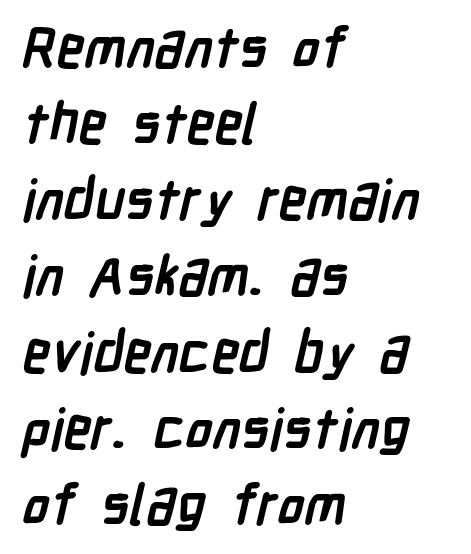
{"serif": "no", "bold": "yes", "weight": "semibold", "width": "condensed", "stroke_contrast": "low", "x_height": "medium", "monospaced": "no", "underline": "no", "align": "left", "line_spacing": "normal", "line_spacing_ratio": 1.36, "letter_spacing": "normal", "letter_spacing_em": 0.0, "glyph_px": 56}
